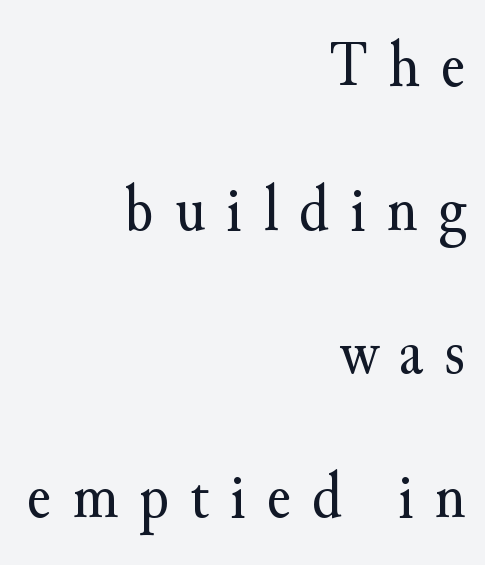
Q: Is the text bold? A: No.
Q: Is the text italic (slanted)? A: No, it is upright.
Q: Is the typeface a serif or a sans-serif typeface? A: Serif.
Q: Is the text underlined? A: No.
Q: How is the paragraph aligned? A: Right-aligned.
Q: Is the spacing between letters normal or unusually wide? A: Unusually wide.
Q: Is the spacing between lines tight, normal or loose? A: Loose.
Q: Width (condensed, normal, or wide)? A: Normal.
Q: Stroke contrast? A: Medium.
Q: x-height? A: Small.
Q: Monospaced? A: No.
